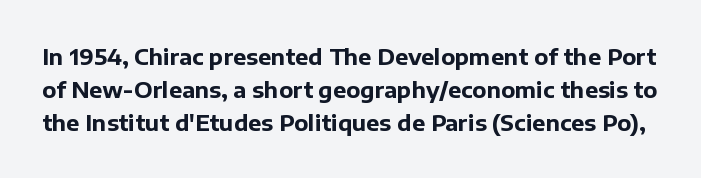
{"italic": "no", "bold": "yes", "underline": "no", "line_spacing": "normal", "line_spacing_ratio": 1.5, "letter_spacing": "normal", "letter_spacing_em": 0.0, "glyph_px": 22}
